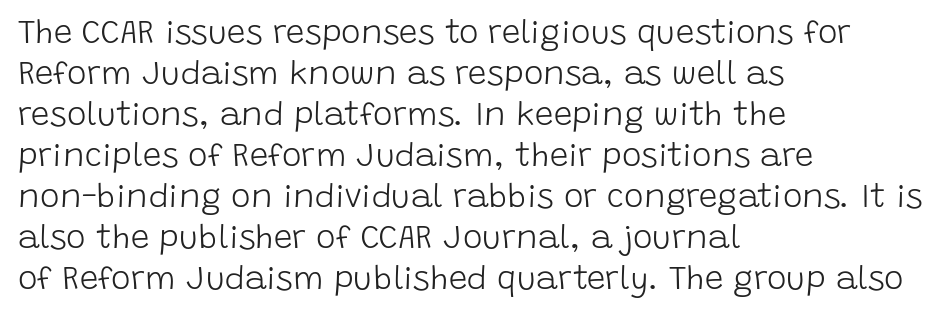
The image shows 33 px light sans-serif type, upright; set left-aligned, line spacing 1.24x, normal letter spacing, not underlined; low stroke contrast and a large x-height.
